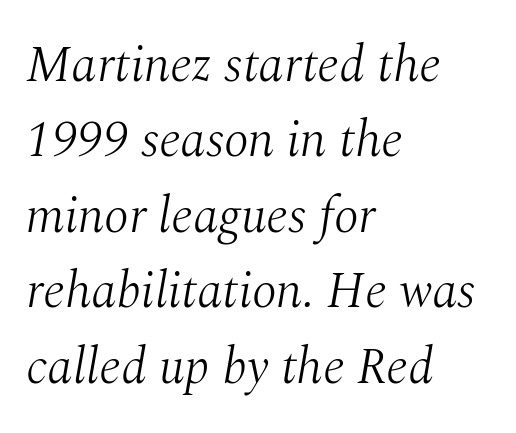
The image shows 51 px light serif type, italic (leaning right); set left-aligned, normal line spacing (1.48x), normal letter spacing, not underlined; medium stroke contrast and a medium x-height.
